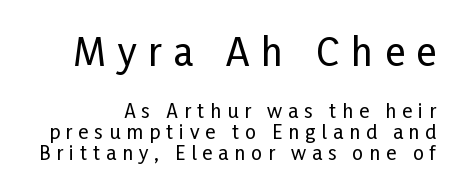
The image shows 38 px condensed sans-serif type, upright; set right-aligned, tight line spacing (1.1x), unusually wide letter spacing (+0.32 em), not underlined; the first (top) block is 2.0x larger; low stroke contrast and a medium x-height.
